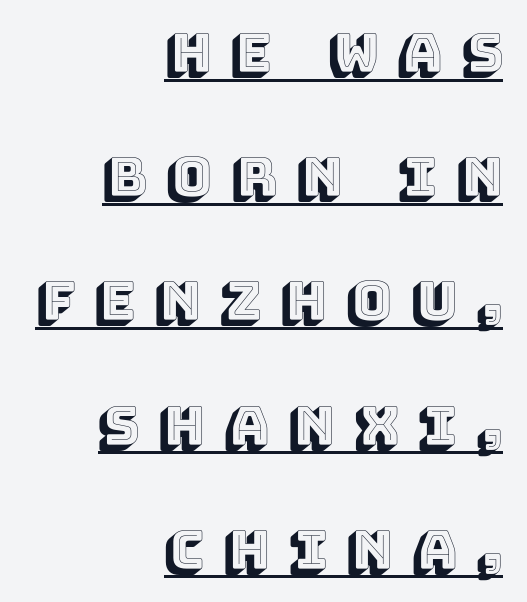
{"italic": "no", "width": "normal", "x_height": "large", "monospaced": "no", "underline": "yes", "align": "right", "line_spacing": "loose", "line_spacing_ratio": 2.3, "letter_spacing": "wide", "letter_spacing_em": 0.36, "glyph_px": 54}
